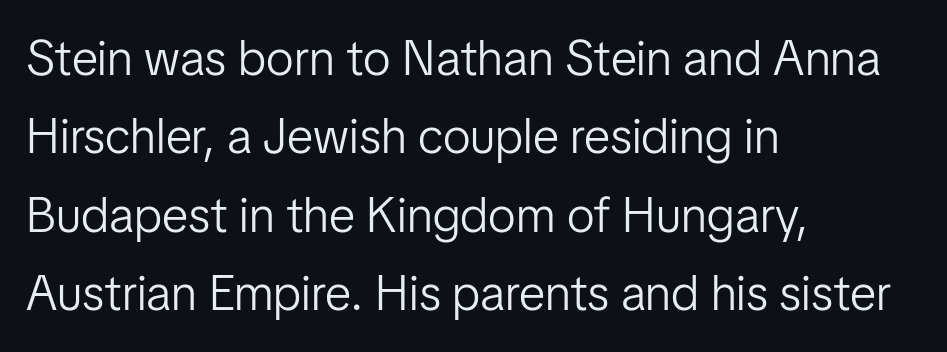
The image shows 49 px light sans-serif type, upright; set left-aligned, normal line spacing (1.6x), normal letter spacing, not underlined; low stroke contrast and a medium x-height.
